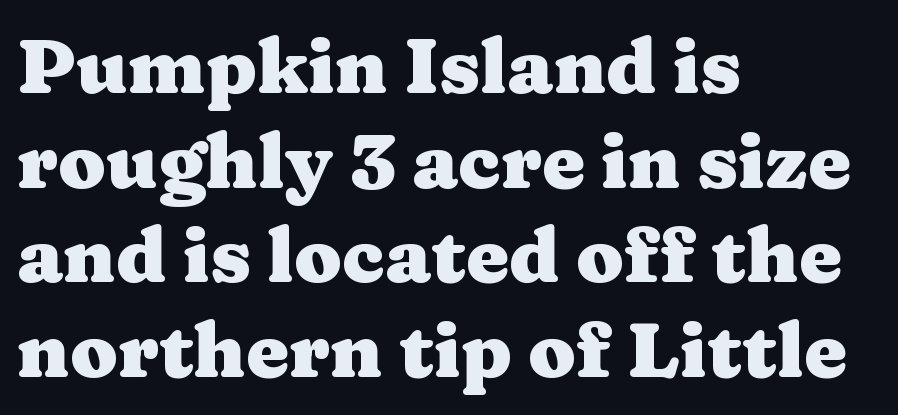
Caption: bold face, heavy strokes. No extra tracking has been applied to these lines. Each letter keeps its own natural width here, so spacing adapts to shape. Little horizontal feet cap the strokes, marking this as serif type. Honestly, there is no underline to notice here at all. A typesetter would mark this as roman, not italic.
